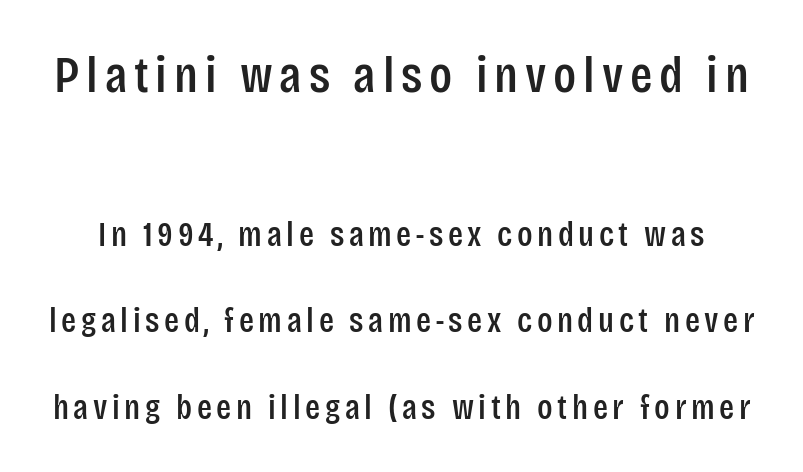
{"serif": "no", "italic": "no", "width": "condensed", "stroke_contrast": "low", "x_height": "large", "monospaced": "no", "underline": "no", "line_spacing": "loose", "line_spacing_ratio": 2.47, "larger_block": "first", "size_ratio": 1.49, "glyph_px": 52}
